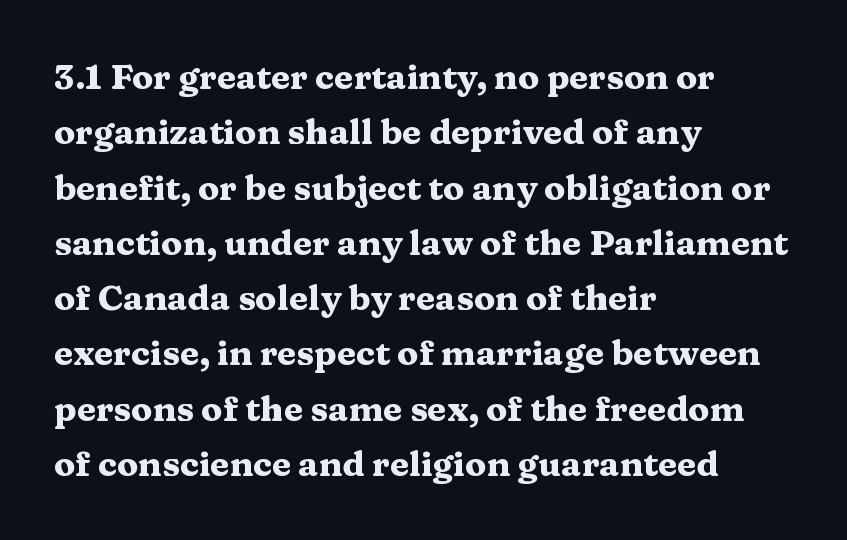
Q: Is the text bold? A: Yes.
Q: Is the text italic (slanted)? A: No, it is upright.
Q: Is the typeface a serif or a sans-serif typeface? A: Serif.
Q: Is the text underlined? A: No.
Q: How is the paragraph aligned? A: Left-aligned.
Q: Is the spacing between letters normal or unusually wide? A: Normal.
Q: Is the spacing between lines tight, normal or loose? A: Normal.
Q: Width (condensed, normal, or wide)? A: Wide.
Q: Stroke contrast? A: Medium.
Q: x-height? A: Medium.
Q: Monospaced? A: No.
